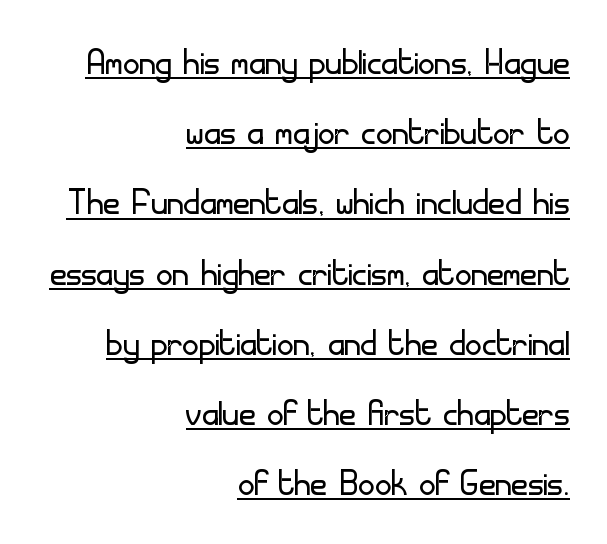
Posture: upright roman. A typesetter would call this proportional, since set widths differ per character. Is the letter spacing exaggerated? No — it looks like the ordinary default. The rendering anchors every line to the right-hand side. Weight: not bold — regular or lighter. The face used here is a sans, in the tradition of grotesques and geometrics.
